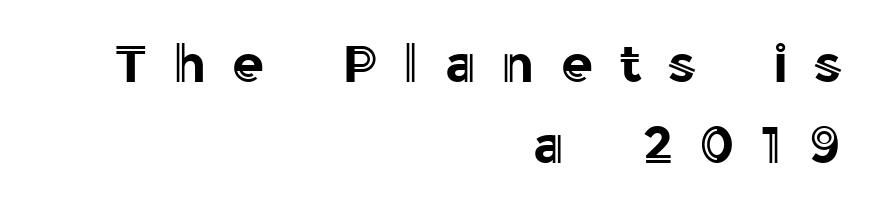
Q: Is the text italic (slanted)? A: No, it is upright.
Q: Is the text underlined? A: No.
Q: How is the paragraph aligned? A: Right-aligned.
Q: Is the spacing between letters normal or unusually wide? A: Unusually wide.
Q: Is the spacing between lines tight, normal or loose? A: Normal.
Q: Width (condensed, normal, or wide)? A: Normal.
Q: x-height? A: Medium.
Q: Monospaced? A: No.
